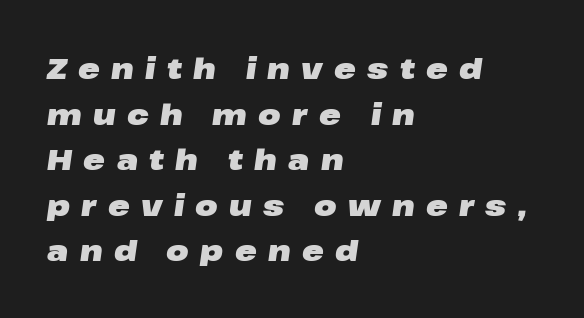
The image shows 29 px heavy, wide type, italic (leaning right); set left-aligned, normal line spacing (1.57x), unusually wide letter spacing (+0.39 em), not underlined; low stroke contrast and a medium x-height.
